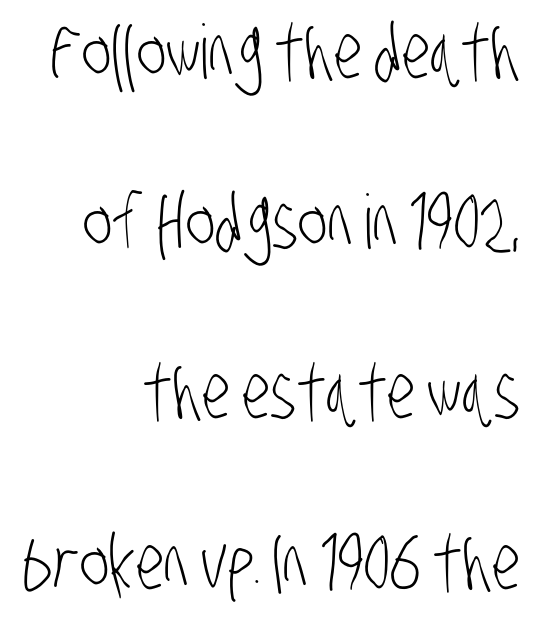
{"serif": "no", "bold": "no", "weight": "light", "width": "condensed", "stroke_contrast": "low", "x_height": "large", "monospaced": "no", "underline": "no", "align": "right", "line_spacing": "loose", "line_spacing_ratio": 2.27, "letter_spacing": "normal", "letter_spacing_em": 0.0, "glyph_px": 75}
